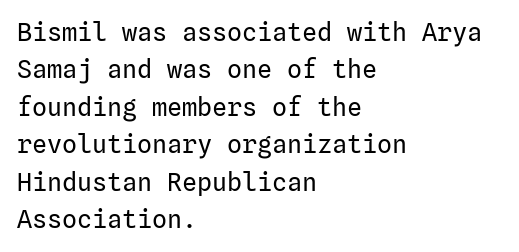
{"italic": "no", "bold": "no", "underline": "no", "align": "left", "line_spacing": "normal", "line_spacing_ratio": 1.5, "letter_spacing": "normal", "letter_spacing_em": 0.0, "glyph_px": 25}
